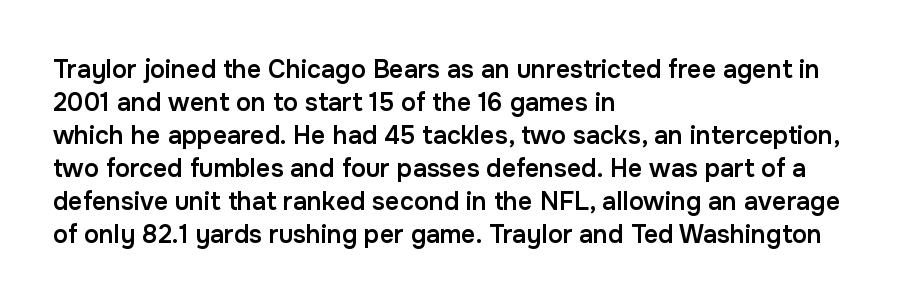
{"italic": "no", "bold": "semi", "underline": "no", "align": "left", "line_spacing": "normal", "line_spacing_ratio": 1.32, "letter_spacing": "normal", "letter_spacing_em": 0.0, "glyph_px": 25}
